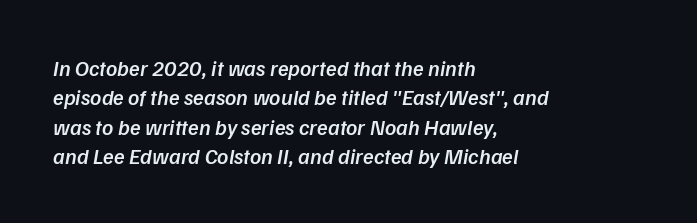
The image shows 22 px text type, italic (leaning right); set left-aligned, normal line spacing (1.34x), normal letter spacing, not underlined.
